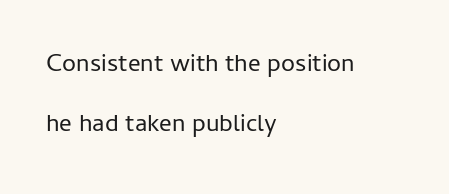
{"italic": "no", "bold": "no", "underline": "no", "align": "left", "line_spacing": "loose", "line_spacing_ratio": 2.41, "letter_spacing": "normal", "letter_spacing_em": 0.0, "glyph_px": 25}
